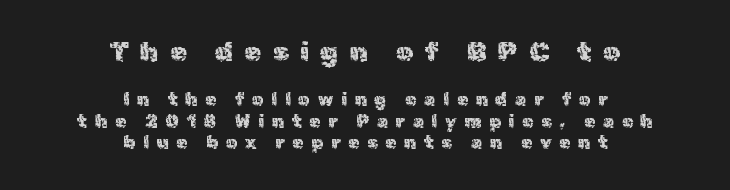
{"italic": "no", "underline": "no", "align": "center", "line_spacing_ratio": 1.2, "letter_spacing": "wide", "letter_spacing_em": 0.43, "larger_block": "first", "size_ratio": 1.5, "glyph_px": 27}
